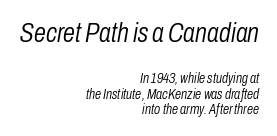
This layout puts the oversized block above and the modest block below. These lines stack with their right ends in a neat column. When letters slant like this, we call the style italic. Default kerning and tracking; the words read as compact shapes. One glance says dense: line gaps are narrower than usual. This is not heavy type; no bold has been used.
